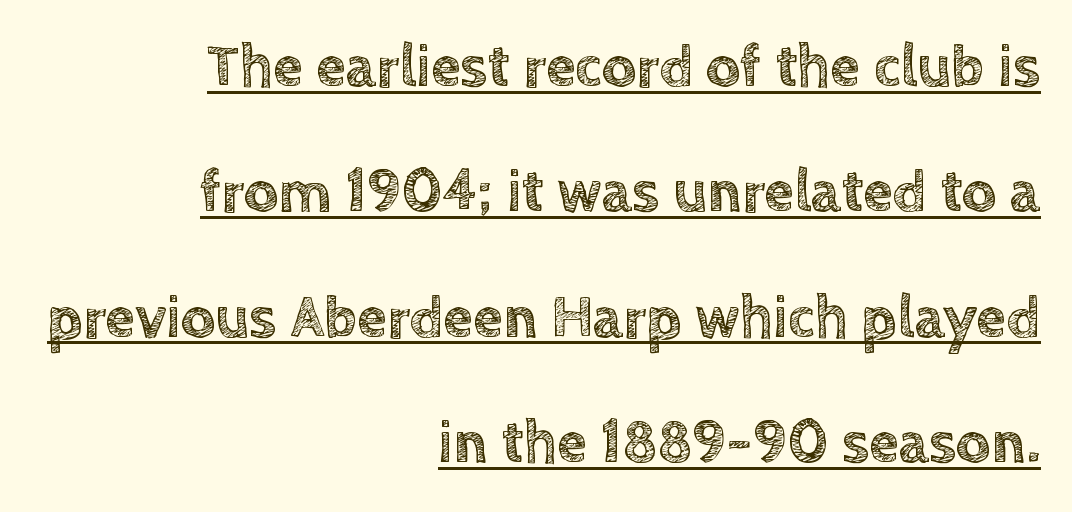
The image shows 60 px text type, upright; set right-aligned, loose line spacing (2.09x), normal letter spacing, underlined; a large x-height.
